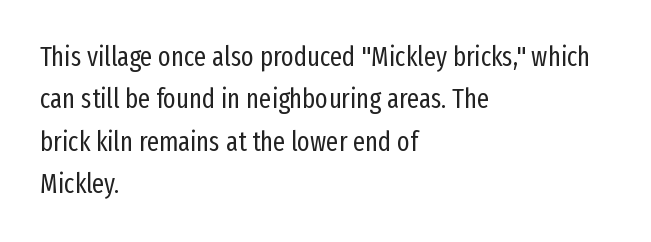
{"italic": "no", "bold": "no", "underline": "no", "align": "left", "line_spacing": "normal", "line_spacing_ratio": 1.57, "letter_spacing": "normal", "letter_spacing_em": 0.0, "glyph_px": 27}
